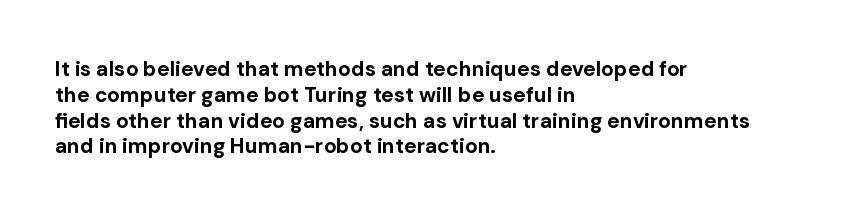
The letters stand upright; this is a roman face. Every row of glyphs begins at an identical x-position on the left. Between one letter and the next there's only the usual sliver of space. Caption: bold face, heavy strokes.
